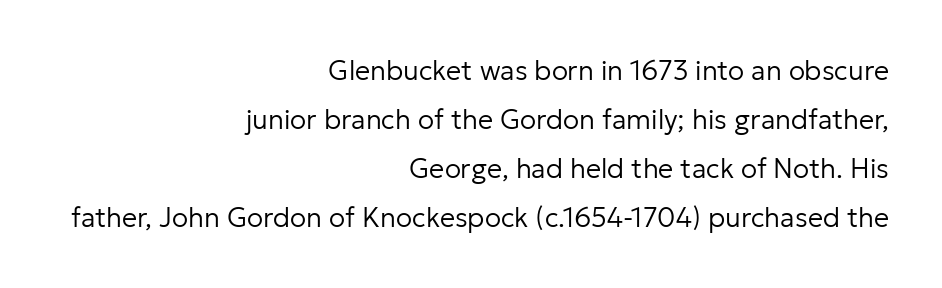
These glyphs show unthickened strokes, regular width or finer. Letter spacing: default. Posture: straight, roman, zero tilt. The compositor pushed each line to the right boundary.
